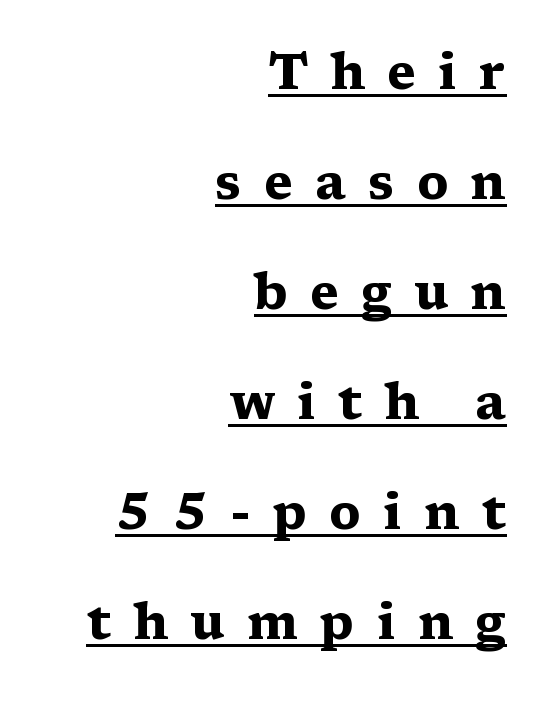
Q: Is the text bold? A: Yes.
Q: Is the text italic (slanted)? A: No, it is upright.
Q: Is the typeface a serif or a sans-serif typeface? A: Serif.
Q: Is the text underlined? A: Yes.
Q: How is the paragraph aligned? A: Right-aligned.
Q: Is the spacing between letters normal or unusually wide? A: Unusually wide.
Q: Is the spacing between lines tight, normal or loose? A: Loose.
Q: Width (condensed, normal, or wide)? A: Wide.
Q: Stroke contrast? A: Medium.
Q: x-height? A: Medium.
Q: Monospaced? A: No.
